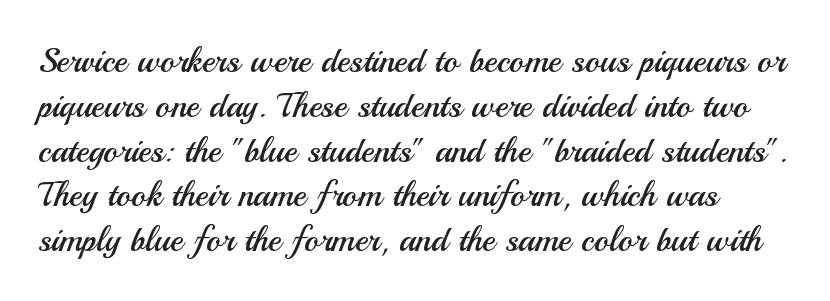
The area under the type is left untouched. Character widths vary here, with narrow letters taking less room than wide ones. Nope, no serifs anywhere on these letters. Is this a heavy cut? Hardly; it is regular or lighter. The rendering uses a moderate line-height, typical for paragraphs.
